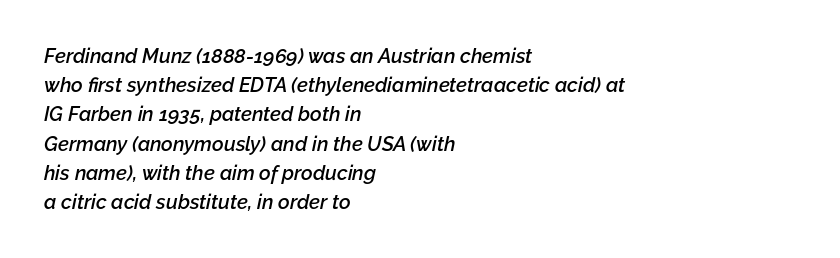
{"italic": "yes", "lean": "right", "slant_degrees": 12, "bold": "semi", "underline": "no", "align": "left", "line_spacing": "normal", "line_spacing_ratio": 1.46, "letter_spacing": "normal", "letter_spacing_em": 0.0, "glyph_px": 20}
